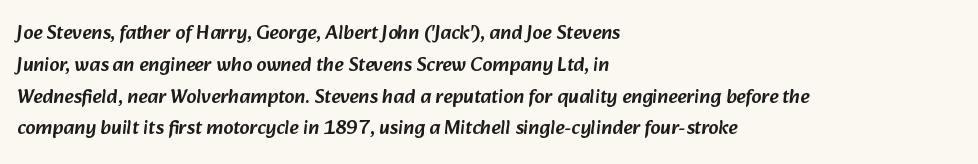
The image shows 20 px text type; set left-aligned, normal line spacing (1.59x), normal letter spacing, not underlined.
